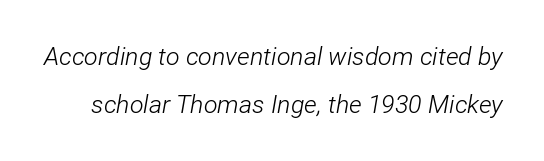
Q: Is the text bold? A: No.
Q: Is the text italic (slanted)? A: Yes, it leans right by about 12 degrees.
Q: Is the text underlined? A: No.
Q: Is the spacing between letters normal or unusually wide? A: Normal.
Q: Is the spacing between lines tight, normal or loose? A: Loose.
